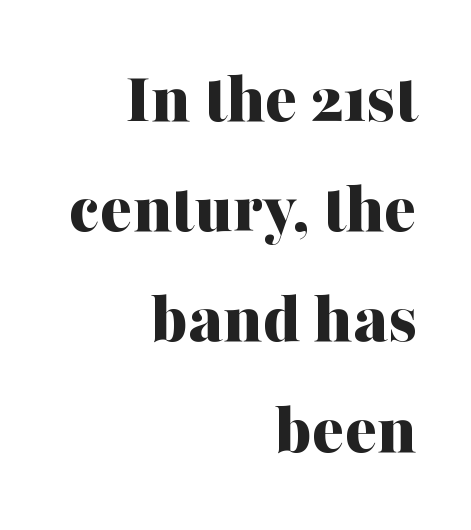
Plain, unruled lines of type. Letter spacing: default. This is serif lettering, the kind often seen in printed books. Is this a fixed-width face? No — the glyphs have proportional, varying widths. The block of text has a typical density, with ordinary space between rows.
